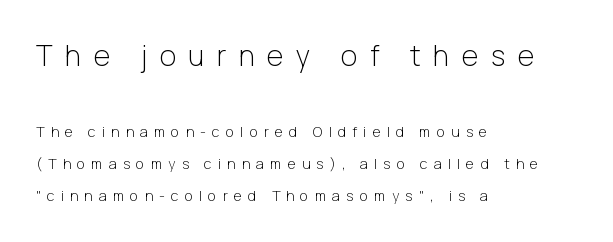
{"serif": "no", "italic": "no", "bold": "no", "weight": "light", "width": "normal", "stroke_contrast": "low", "x_height": "medium", "monospaced": "no", "underline": "no", "align": "left", "line_spacing": "loose", "line_spacing_ratio": 2.27, "letter_spacing": "wide", "letter_spacing_em": 0.45, "larger_block": "first", "size_ratio": 2.0, "glyph_px": 28}
